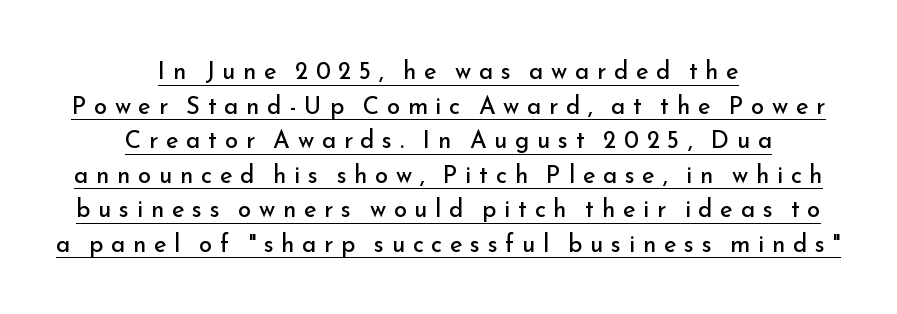
A light-to-regular cut is what we see here. The gaps between neighbouring characters are conspicuously large. Interline gaps are of average width in this sample. The passage is arranged like a title page — every line centered. Designer's note — italics off, roman on. In designer terms, the underline attribute is active on this setting.
